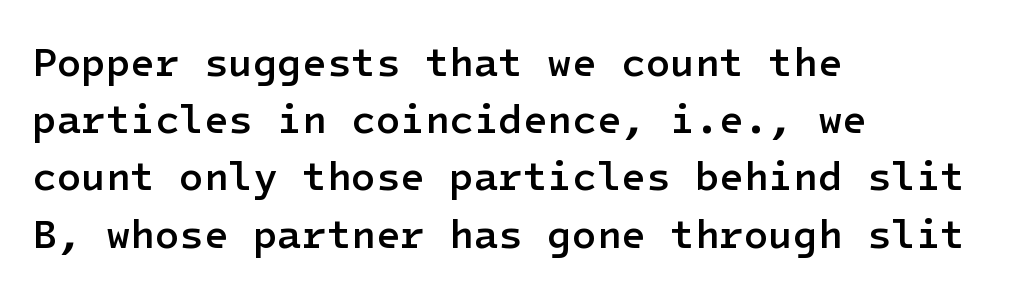
Stems and bowls a touch heavier than normal — semibold. Ascenders rise straight up at ninety degrees. A typesetter would call this zero additional tracking. Serifs: no, the terminals of the letterforms are clean. Which margin do the lines hug? The left one — the right edge is uneven. Nobody drew a line under any word here.
